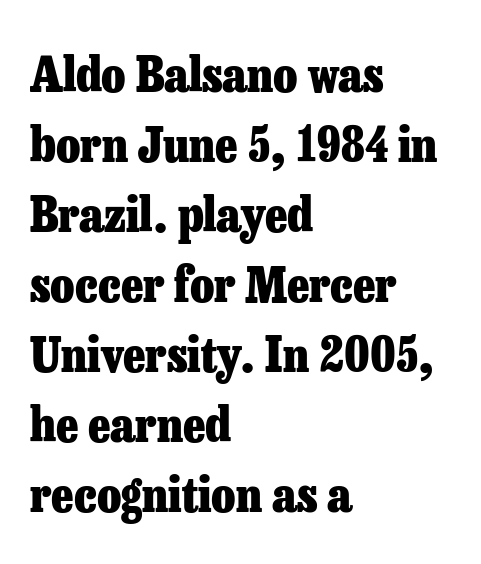
Q: Is the text bold? A: Yes.
Q: Is the text italic (slanted)? A: No, it is upright.
Q: Is the typeface a serif or a sans-serif typeface? A: Serif.
Q: Is the text underlined? A: No.
Q: How is the paragraph aligned? A: Left-aligned.
Q: Is the spacing between letters normal or unusually wide? A: Normal.
Q: Is the spacing between lines tight, normal or loose? A: Normal.
Q: Width (condensed, normal, or wide)? A: Normal.
Q: Stroke contrast? A: Low.
Q: x-height? A: Medium.
Q: Monospaced? A: No.
